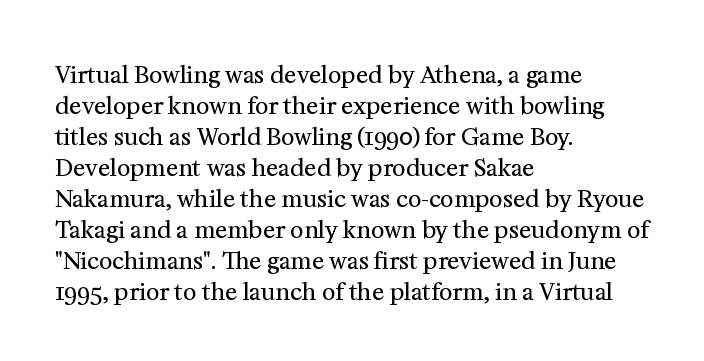
The image shows 23 px text type, upright; set left-aligned, normal line spacing (1.35x), normal letter spacing, not underlined.
